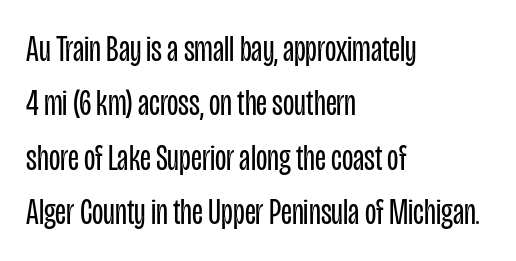
{"serif": "no", "italic": "no", "bold": "no", "weight": "regular", "width": "condensed", "stroke_contrast": "low", "x_height": "large", "monospaced": "no", "underline": "no", "align": "left", "line_spacing": "normal", "line_spacing_ratio": 1.47, "letter_spacing": "normal", "letter_spacing_em": 0.0, "glyph_px": 37}
